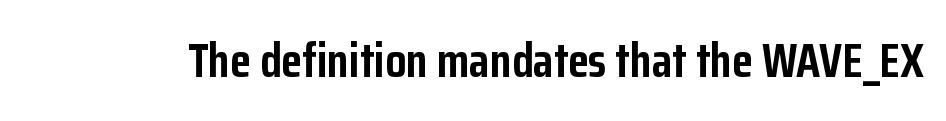
A dark, heavy texture on the line: the type is bold. The text was rendered using a sans face with plain stroke endings. The area under the type is left untouched. Do the characters align in a grid? No, the font is proportional. Tracking here is standard; glyphs follow each other at the usual distance.
